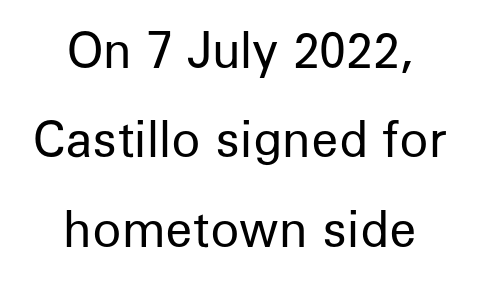
This sample has the flowing, uneven cadence of proportional lettering. This rendering leaves character spacing at its baseline value. This is sans-serif lettering, the kind often seen on screens and signage. The passage shown is not underscored anywhere. The letters stand straight up with perfectly vertical stems. If you folded the block vertically in half, each line would mirror itself in length.
